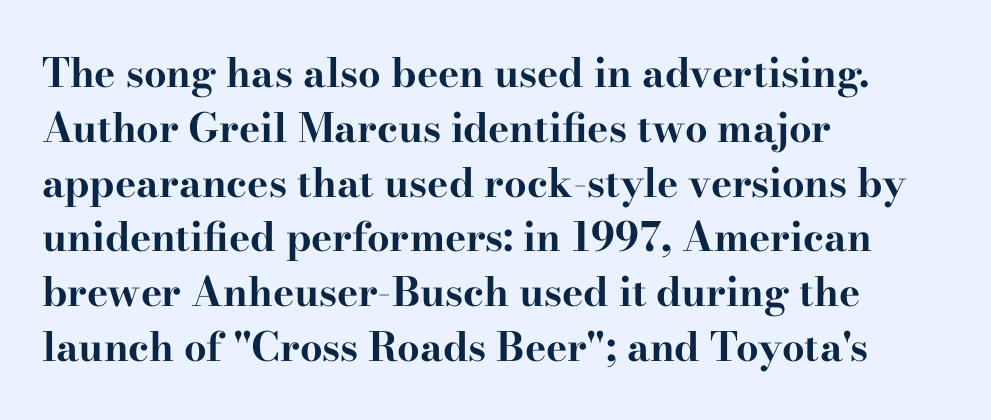
Unlike italic type, these characters show no tilt at all. A bare baseline throughout the passage. The characters display serif detailing at their extremities. Varying glyph widths throughout — classic text-font behaviour. The line-height multiplier appears to be the usual default.
